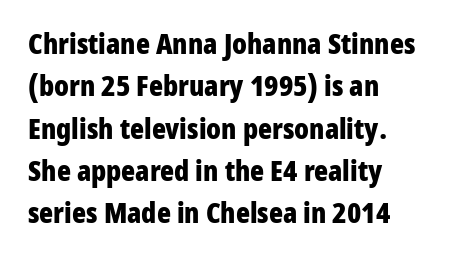
{"serif": "no", "italic": "no", "bold": "yes", "weight": "bold", "width": "condensed", "stroke_contrast": "low", "x_height": "medium", "monospaced": "no", "underline": "no", "align": "left", "line_spacing": "normal", "line_spacing_ratio": 1.46, "letter_spacing": "normal", "letter_spacing_em": 0.0, "glyph_px": 29}
